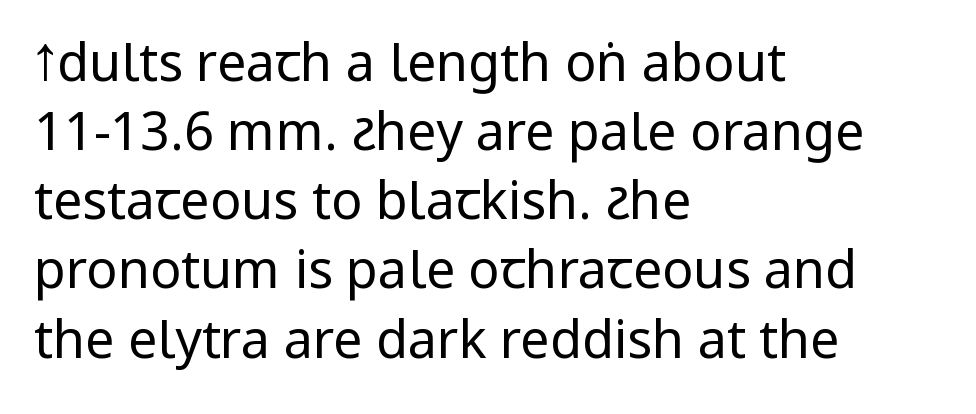
Q: Is the text bold? A: No.
Q: Is the text italic (slanted)? A: No, it is upright.
Q: Is the typeface a serif or a sans-serif typeface? A: Sans-serif.
Q: Is the text underlined? A: No.
Q: How is the paragraph aligned? A: Left-aligned.
Q: Is the spacing between letters normal or unusually wide? A: Normal.
Q: Is the spacing between lines tight, normal or loose? A: Normal.
Q: Width (condensed, normal, or wide)? A: Condensed.
Q: Stroke contrast? A: Low.
Q: x-height? A: Large.
Q: Monospaced? A: No.
